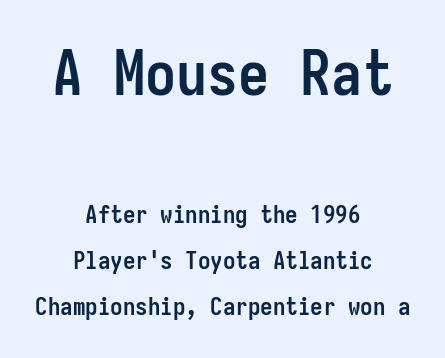
How are the letters spaced? Ordinarily, with no added tracking. Its strokes are broad and dark, the hallmark of bold type. A roman cut, with each character standing at attention. Just letters on the line, the space beneath them empty.
